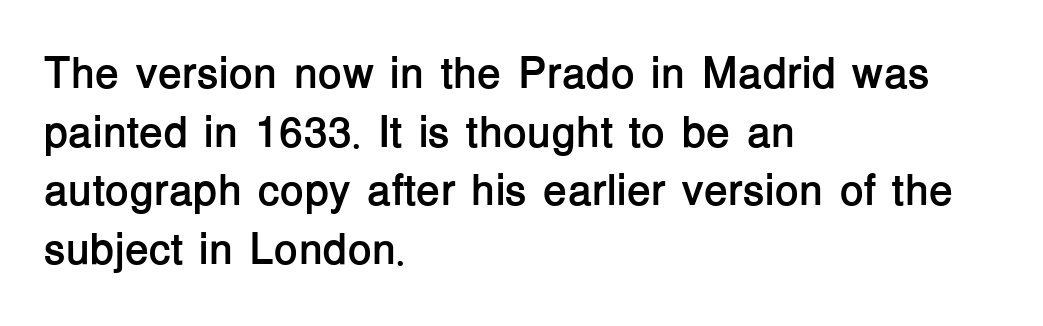
The image shows 44 px semibold sans-serif type, upright; set left-aligned, normal line spacing (1.33x), normal letter spacing, not underlined; low stroke contrast and a medium x-height.
